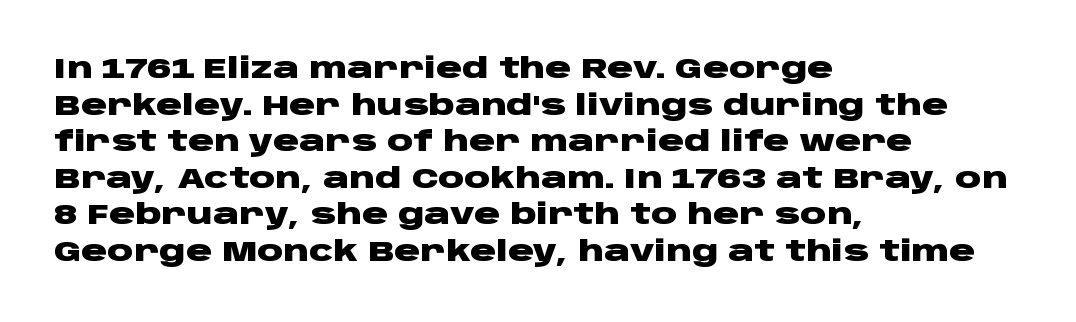
The rendering anchors every line to the left-hand side. This sample uses an upright cut, with every glyph sitting square on the baseline. Glance below the letters and you will spot only blank space. The glyphs have the mass of a bold cut. Examine the stroke ends and you'll find no serifs. Think of a printed novel: that variable character pitch is what you see here.
